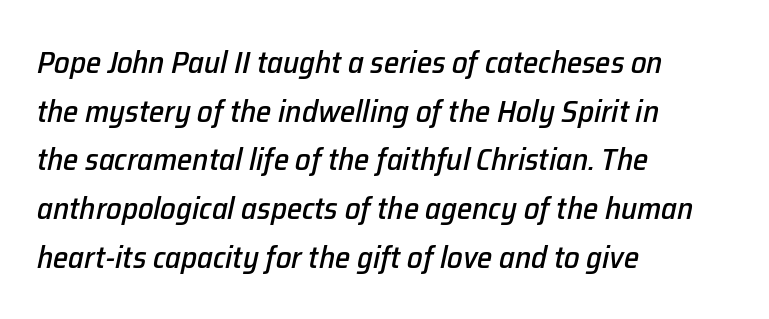
The image shows 31 px text type, italic (leaning right); set left-aligned, normal line spacing (1.57x), normal letter spacing, not underlined; low stroke contrast and a medium x-height.
